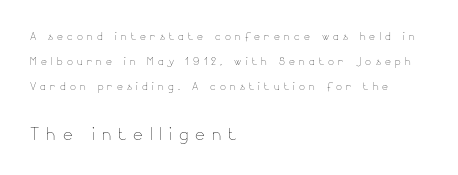
Q: Is the text bold? A: No.
Q: Is the text italic (slanted)? A: No, it is upright.
Q: Is the text underlined? A: No.
Q: How is the paragraph aligned? A: Left-aligned.
Q: Is the spacing between letters normal or unusually wide? A: Unusually wide.
Q: Which block of text is set in a larger size, the first (top) or the second (bottom)? A: The second (bottom) one.
